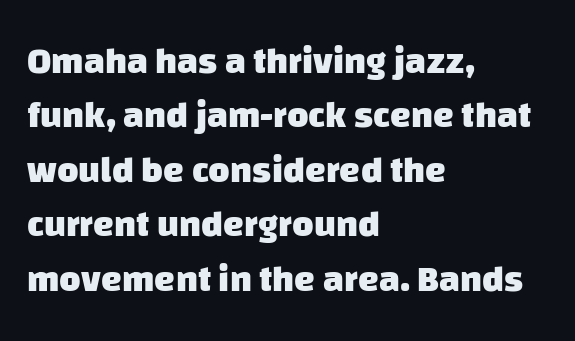
Q: Is the text bold? A: Yes.
Q: Is the typeface a serif or a sans-serif typeface? A: Sans-serif.
Q: Is the text underlined? A: No.
Q: How is the paragraph aligned? A: Left-aligned.
Q: Is the spacing between letters normal or unusually wide? A: Normal.
Q: Is the spacing between lines tight, normal or loose? A: Normal.
Q: Width (condensed, normal, or wide)? A: Normal.
Q: Stroke contrast? A: Low.
Q: x-height? A: Large.
Q: Monospaced? A: No.
